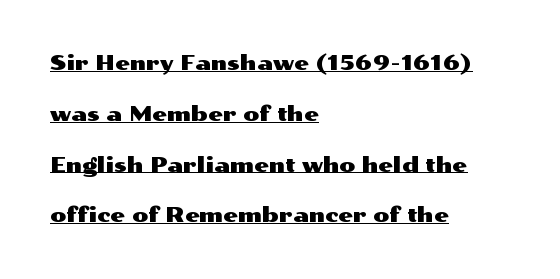
The image shows 21 px text type, upright; set left-aligned, loose line spacing (2.42x), normal letter spacing, underlined.
